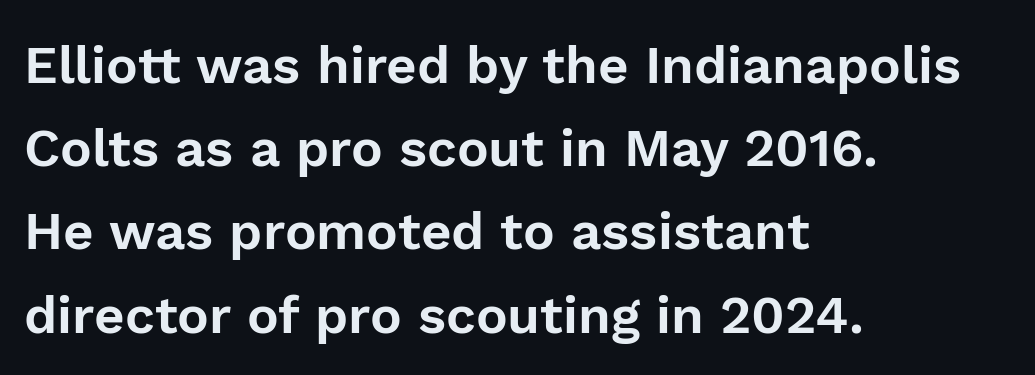
The image shows 53 px sans-serif type, upright; set left-aligned, normal line spacing (1.57x), normal letter spacing, not underlined; low stroke contrast and a medium x-height.
